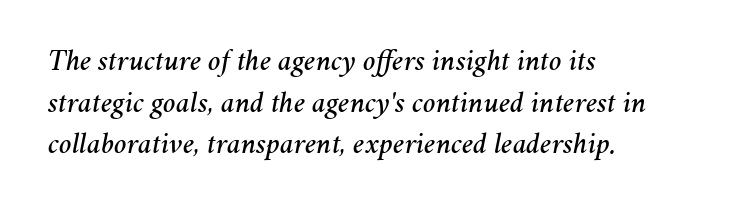
Q: Is the text italic (slanted)? A: Yes, it leans right by about 11 degrees.
Q: Is the text underlined? A: No.
Q: How is the paragraph aligned? A: Left-aligned.
Q: Is the spacing between letters normal or unusually wide? A: Normal.
Q: Is the spacing between lines tight, normal or loose? A: Normal.
Q: Width (condensed, normal, or wide)? A: Normal.
Q: Stroke contrast? A: Medium.
Q: x-height? A: Medium.
Q: Monospaced? A: No.
